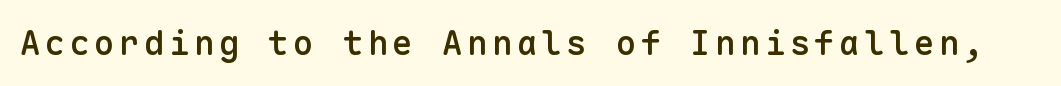
{"serif": "no", "italic": "no", "bold": "semi", "weight": "semibold", "width": "normal", "stroke_contrast": "low", "x_height": "medium", "monospaced": "yes", "underline": "no", "glyph_px": 34}
